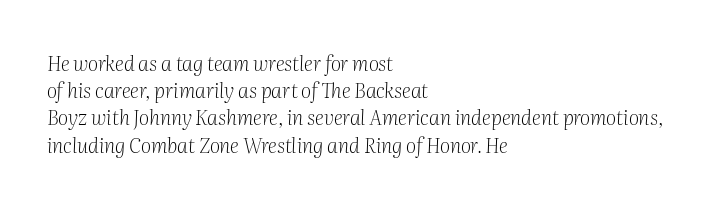
Q: Is the text bold? A: No.
Q: Is the text italic (slanted)? A: Yes, it leans right by about 2 degrees.
Q: Is the text underlined? A: No.
Q: How is the paragraph aligned? A: Left-aligned.
Q: Is the spacing between letters normal or unusually wide? A: Normal.
Q: Is the spacing between lines tight, normal or loose? A: Normal.
